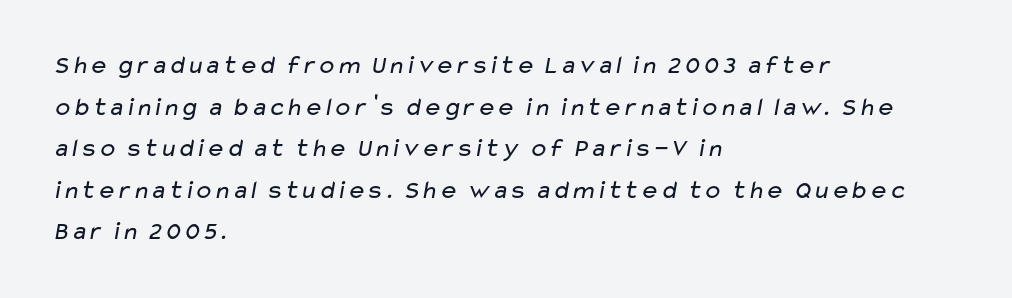
The image shows 26 px text type; set left-aligned, normal line spacing (1.6x), normal letter spacing, not underlined.
